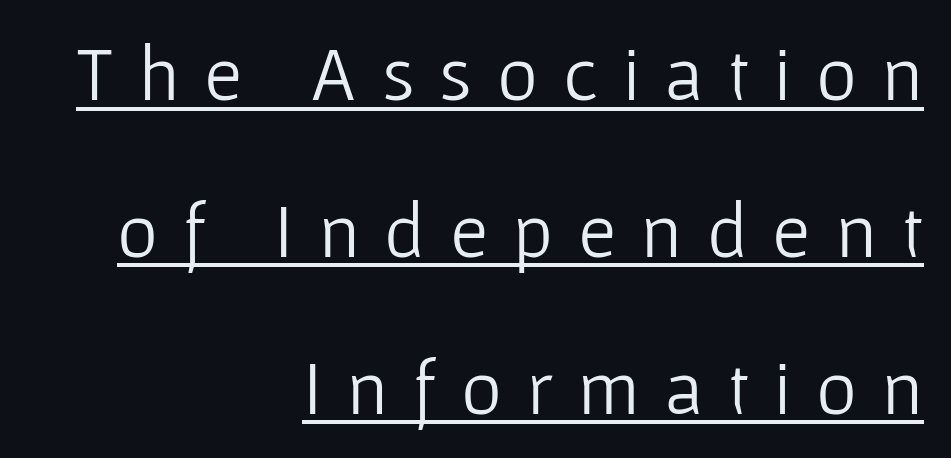
The image shows 78 px light sans-serif type, upright; set right-aligned, loose line spacing (2.01x), unusually wide letter spacing (+0.32 em), underlined; low stroke contrast and a medium x-height.
